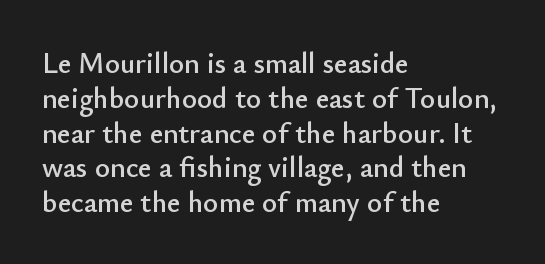
A typesetter would call this proportional, since set widths differ per character. The letters stand straight up with perfectly vertical stems. Short note: letters normally spaced. Beneath every word, the page is bare. The rendering shows plain stroke endings on the letterforms — a sans-serif design. The rendering anchors every line to the left-hand side.
